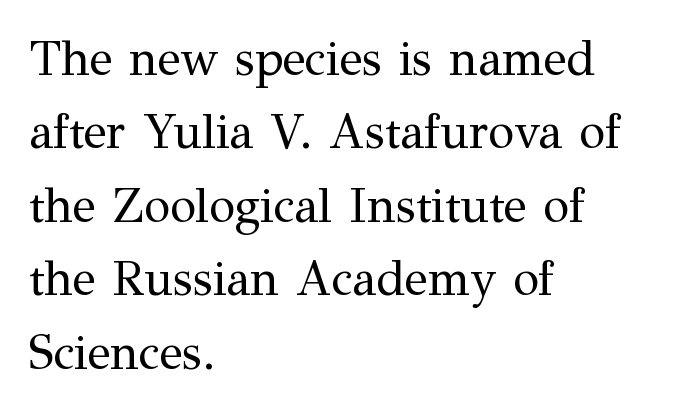
A serif font was chosen for this passage. The font sits on the lighter half of the weight spectrum, regular included. The letterforms sit shoulder to shoulder at normal distance. Is the block centered? No — it sits flush against the left margin.
